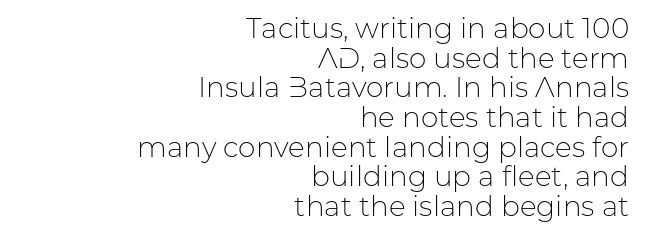
The image shows 28 px light sans-serif type, upright; set right-aligned, tight line spacing (1.06x), normal letter spacing, not underlined; low stroke contrast and a medium x-height.
